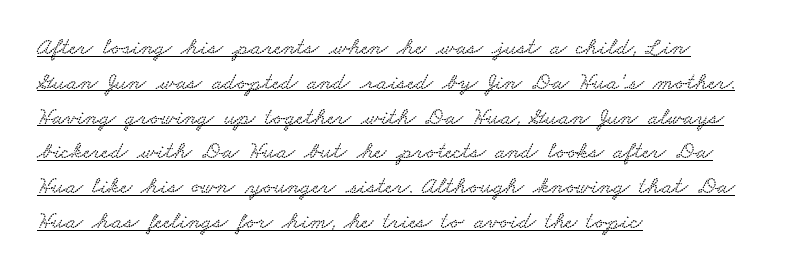
{"underline": "yes", "align": "left", "line_spacing": "normal", "line_spacing_ratio": 1.45, "letter_spacing": "normal", "letter_spacing_em": 0.0, "glyph_px": 24}
